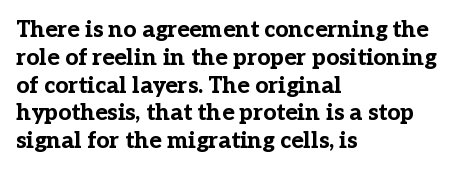
The image shows 23 px bold type, upright; set left-aligned, line spacing 1.21x, normal letter spacing, not underlined.
